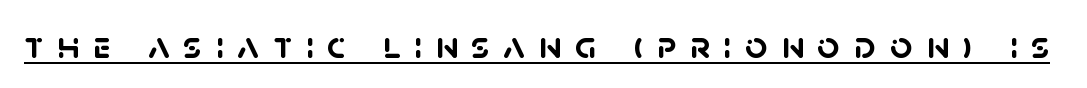
These lines are rendered in a variable-pitch font. Has an underline been added? It has. Strokes here are thick enough to call this a true bold. The designer went with a sans here, leaving each stem footless. Substantial extra tracking has been applied to these lines.
